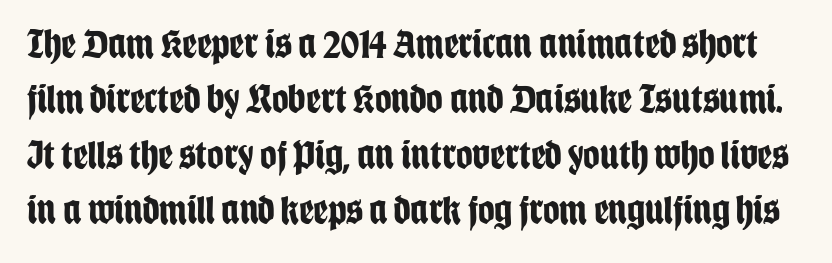
The image shows 41 px bold, condensed sans-serif type, upright; set normal line spacing (1.35x), normal letter spacing, not underlined; low stroke contrast and a large x-height.
